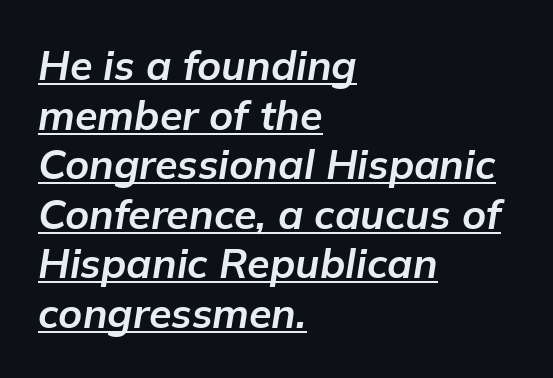
Q: Is the text bold? A: Yes.
Q: Is the text italic (slanted)? A: Yes, it leans right by about 9 degrees.
Q: Is the text underlined? A: Yes.
Q: How is the paragraph aligned? A: Left-aligned.
Q: Is the spacing between letters normal or unusually wide? A: Normal.
Q: Width (condensed, normal, or wide)? A: Normal.
Q: Stroke contrast? A: Low.
Q: x-height? A: Medium.
Q: Monospaced? A: No.
